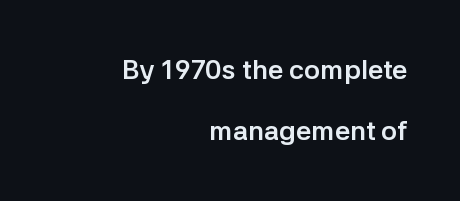
Line endings align vertically; line beginnings do not. Leading: increased. Type without underlining. These lines were composed using upright roman letters. Each word holds together tightly as a unit, with standard inter-letter gaps. Does the weight exceed regular? Yes, all the way to bold.
